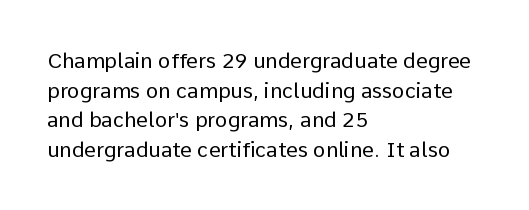
Q: Is the text bold? A: No.
Q: Is the text italic (slanted)? A: No, it is upright.
Q: Is the text underlined? A: No.
Q: How is the paragraph aligned? A: Left-aligned.
Q: Is the spacing between letters normal or unusually wide? A: Normal.
Q: Is the spacing between lines tight, normal or loose? A: Normal.
